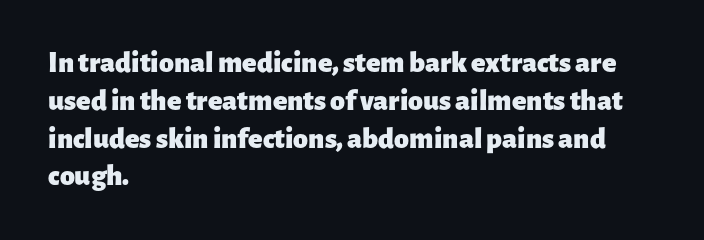
The image shows 30 px heavy sans-serif type, upright; set left-aligned, normal line spacing (1.26x), normal letter spacing, not underlined; low stroke contrast and a medium x-height.
